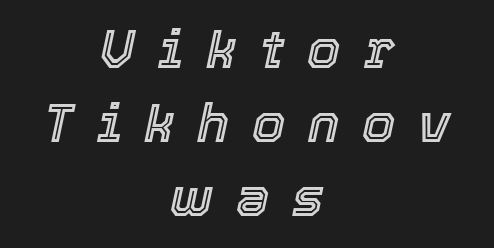
The rendering uses a moderate line-height, typical for paragraphs. Characters are canted at an angle relative to the baseline's perpendicular. Here the glyphs are tracked loosely, breaking word shapes into spaced letters. Is the block centered? Yes — each line is placed symmetrically about the middle.
